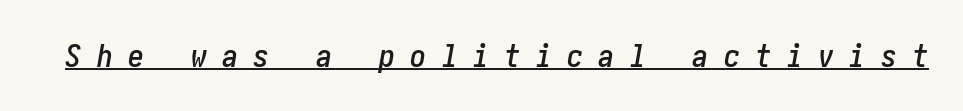
{"italic": "yes", "lean": "right", "slant_degrees": 10, "width": "condensed", "stroke_contrast": "low", "x_height": "medium", "underline": "yes", "letter_spacing": "wide", "letter_spacing_em": 0.48, "glyph_px": 32}
